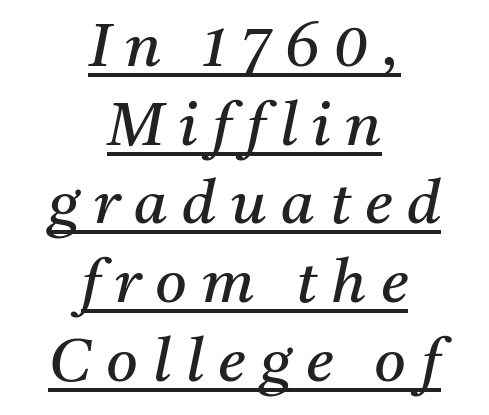
{"serif": "yes", "italic": "yes", "lean": "right", "slant_degrees": 11, "bold": "no", "weight": "regular", "width": "normal", "stroke_contrast": "medium", "x_height": "medium", "monospaced": "no", "underline": "yes", "align": "center", "line_spacing": "normal", "line_spacing_ratio": 1.29, "letter_spacing": "wide", "letter_spacing_em": 0.24, "glyph_px": 61}
